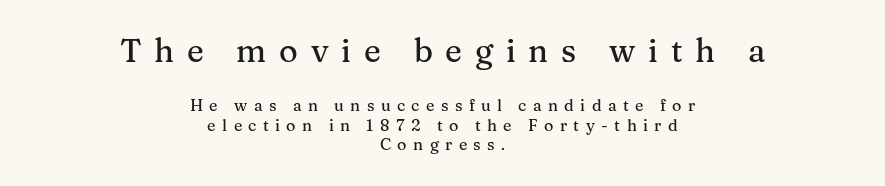
Q: Is the text italic (slanted)? A: No, it is upright.
Q: Is the typeface a serif or a sans-serif typeface? A: Serif.
Q: Is the text underlined? A: No.
Q: How is the paragraph aligned? A: Centered.
Q: Is the spacing between letters normal or unusually wide? A: Unusually wide.
Q: Which block of text is set in a larger size, the first (top) or the second (bottom)? A: The first (top) one.
Q: Width (condensed, normal, or wide)? A: Normal.
Q: Stroke contrast? A: Medium.
Q: x-height? A: Medium.
Q: Monospaced? A: No.
